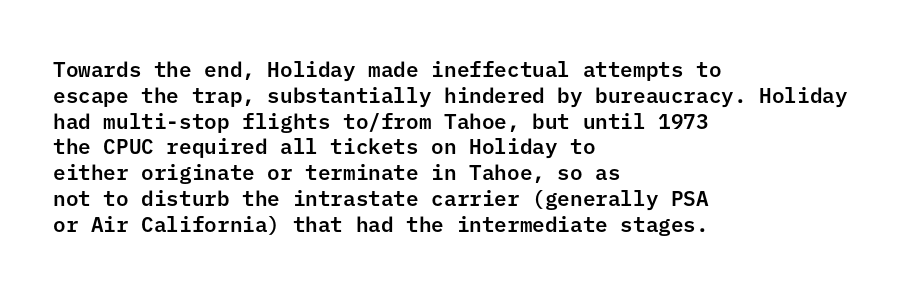
{"italic": "no", "underline": "no", "align": "left", "line_spacing_ratio": 1.23, "letter_spacing": "normal", "letter_spacing_em": 0.0, "glyph_px": 21}
